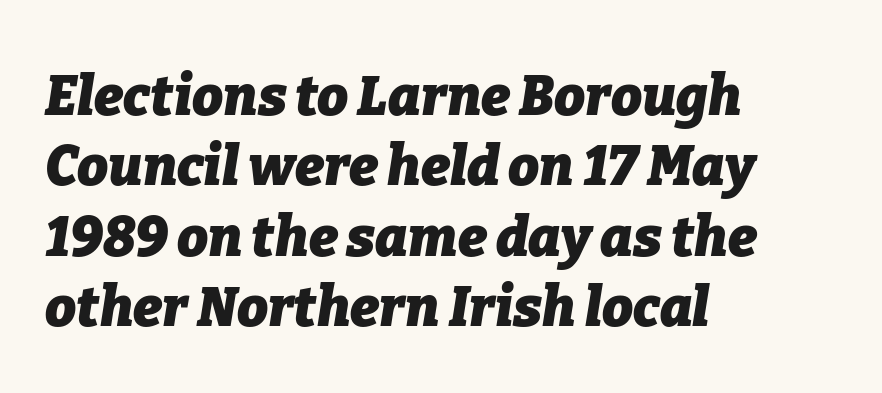
The image shows 55 px heavy type, italic (leaning right); set left-aligned, normal line spacing (1.28x), normal letter spacing, not underlined; low stroke contrast and a medium x-height.
